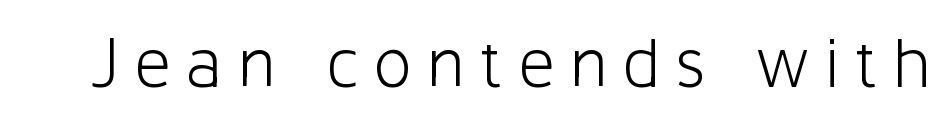
Q: Is the text bold? A: No.
Q: Is the text italic (slanted)? A: No, it is upright.
Q: Is the typeface a serif or a sans-serif typeface? A: Sans-serif.
Q: Is the text underlined? A: No.
Q: Width (condensed, normal, or wide)? A: Normal.
Q: Stroke contrast? A: Low.
Q: x-height? A: Medium.
Q: Monospaced? A: No.
